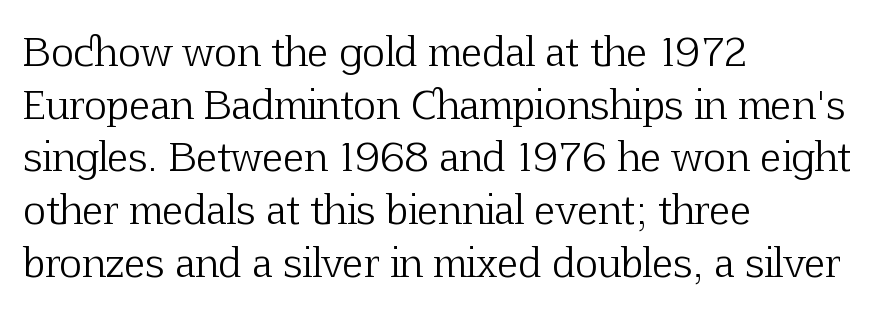
Q: Is the text bold? A: No.
Q: Is the text italic (slanted)? A: No, it is upright.
Q: Is the typeface a serif or a sans-serif typeface? A: Serif.
Q: Is the text underlined? A: No.
Q: How is the paragraph aligned? A: Left-aligned.
Q: Is the spacing between letters normal or unusually wide? A: Normal.
Q: Is the spacing between lines tight, normal or loose? A: Normal.
Q: Width (condensed, normal, or wide)? A: Normal.
Q: Stroke contrast? A: Low.
Q: x-height? A: Medium.
Q: Monospaced? A: No.
